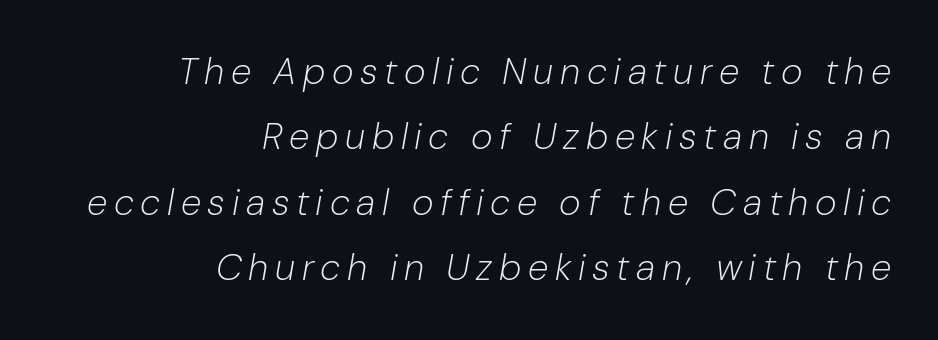
Q: Is the text bold? A: No.
Q: Is the text italic (slanted)? A: Yes, it leans right by about 10 degrees.
Q: Is the text underlined? A: No.
Q: How is the paragraph aligned? A: Right-aligned.
Q: Width (condensed, normal, or wide)? A: Normal.
Q: Stroke contrast? A: Low.
Q: x-height? A: Medium.
Q: Monospaced? A: No.
